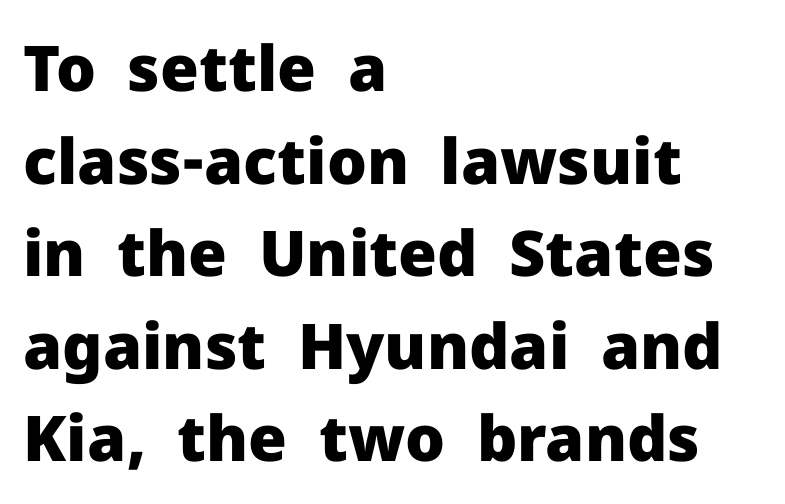
{"serif": "no", "italic": "no", "bold": "yes", "weight": "heavy", "width": "normal", "stroke_contrast": "low", "x_height": "medium", "monospaced": "no", "underline": "no", "align": "left", "line_spacing": "normal", "line_spacing_ratio": 1.47, "letter_spacing": "normal", "letter_spacing_em": 0.0, "glyph_px": 63}
